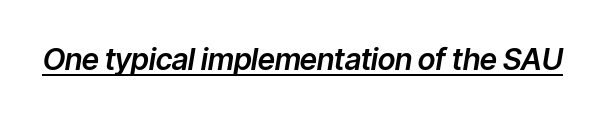
Q: Is the text italic (slanted)? A: Yes, it leans right by about 9 degrees.
Q: Is the text underlined? A: Yes.
Q: Is the spacing between letters normal or unusually wide? A: Normal.
Q: Width (condensed, normal, or wide)? A: Normal.
Q: Stroke contrast? A: Low.
Q: x-height? A: Medium.
Q: Monospaced? A: No.
